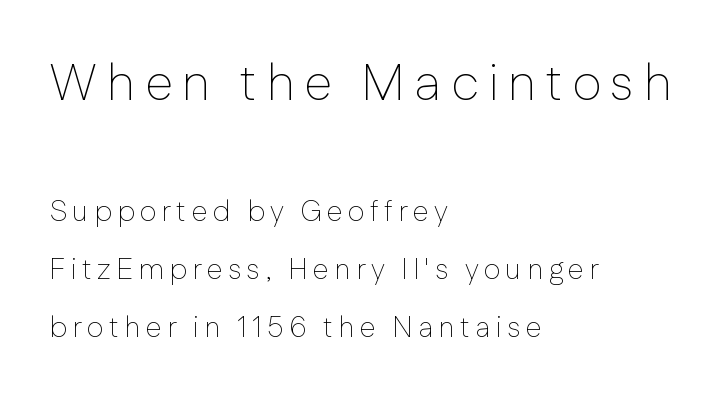
Q: Is the text bold? A: No.
Q: Is the text italic (slanted)? A: No, it is upright.
Q: Is the typeface a serif or a sans-serif typeface? A: Sans-serif.
Q: Is the text underlined? A: No.
Q: How is the paragraph aligned? A: Left-aligned.
Q: Is the spacing between lines tight, normal or loose? A: Loose.
Q: Which block of text is set in a larger size, the first (top) or the second (bottom)? A: The first (top) one.
Q: Width (condensed, normal, or wide)? A: Normal.
Q: Stroke contrast? A: Low.
Q: x-height? A: Medium.
Q: Monospaced? A: No.
